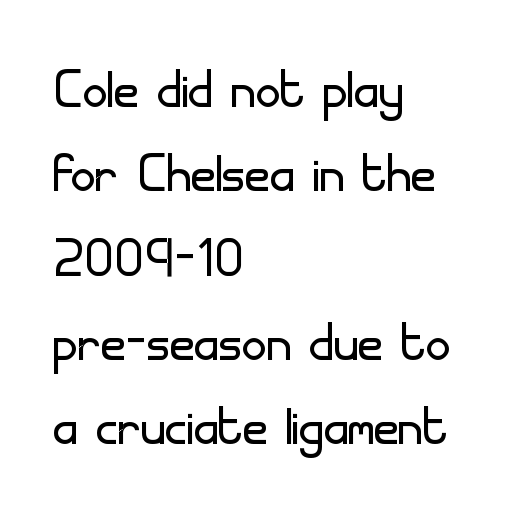
{"serif": "no", "italic": "no", "bold": "no", "weight": "light", "width": "normal", "stroke_contrast": "low", "x_height": "small", "monospaced": "no", "underline": "no", "align": "left", "line_spacing_ratio": 1.24, "letter_spacing": "normal", "letter_spacing_em": 0.0, "glyph_px": 68}
